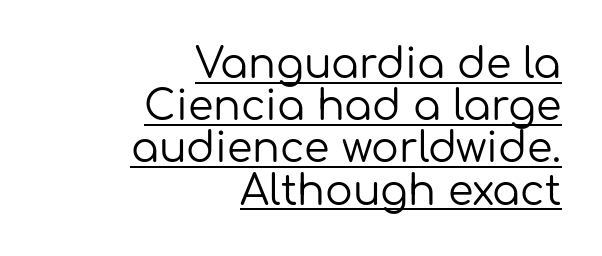
Q: Is the text bold? A: No.
Q: Is the text italic (slanted)? A: No, it is upright.
Q: Is the typeface a serif or a sans-serif typeface? A: Sans-serif.
Q: Is the text underlined? A: Yes.
Q: How is the paragraph aligned? A: Right-aligned.
Q: Is the spacing between letters normal or unusually wide? A: Normal.
Q: Is the spacing between lines tight, normal or loose? A: Tight.
Q: Width (condensed, normal, or wide)? A: Normal.
Q: Stroke contrast? A: Low.
Q: x-height? A: Medium.
Q: Monospaced? A: No.
